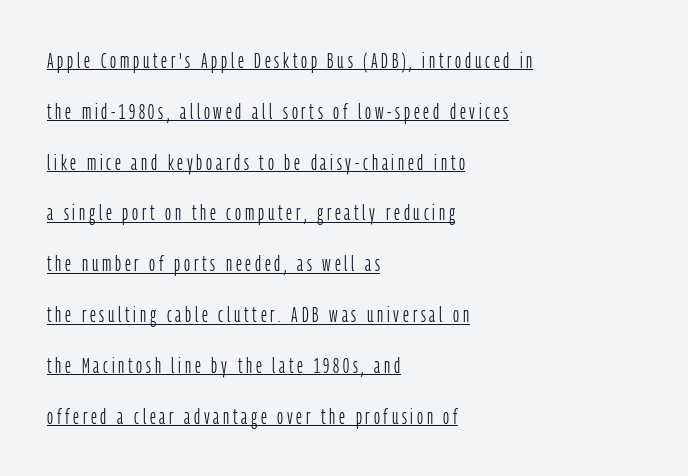
{"italic": "no", "bold": "no", "underline": "yes", "align": "left", "line_spacing": "loose", "line_spacing_ratio": 2.42, "glyph_px": 21}
